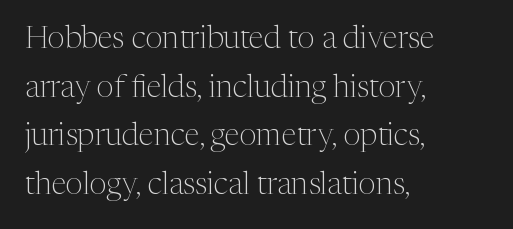
{"serif": "yes", "italic": "no", "bold": "no", "weight": "light", "width": "normal", "stroke_contrast": "medium", "x_height": "medium", "monospaced": "no", "underline": "no", "align": "left", "line_spacing": "normal", "line_spacing_ratio": 1.57, "letter_spacing": "normal", "letter_spacing_em": 0.0, "glyph_px": 31}
